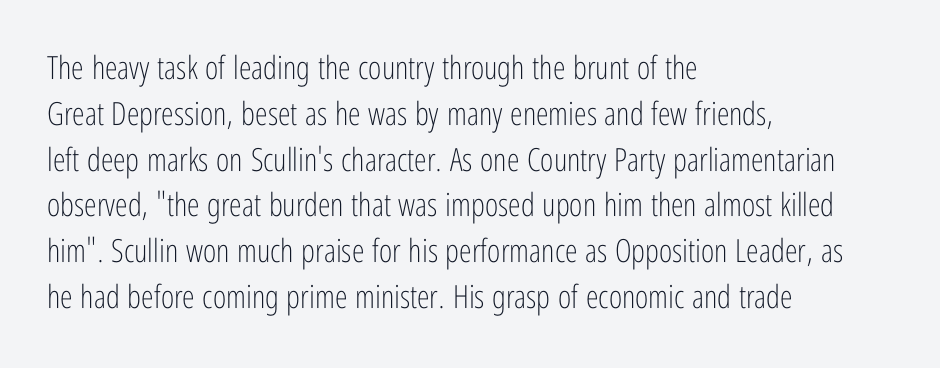
Q: Is the text bold? A: No.
Q: Is the text italic (slanted)? A: No, it is upright.
Q: Is the typeface a serif or a sans-serif typeface? A: Sans-serif.
Q: Is the text underlined? A: No.
Q: How is the paragraph aligned? A: Left-aligned.
Q: Is the spacing between letters normal or unusually wide? A: Normal.
Q: Is the spacing between lines tight, normal or loose? A: Normal.
Q: Width (condensed, normal, or wide)? A: Condensed.
Q: Stroke contrast? A: Low.
Q: x-height? A: Medium.
Q: Monospaced? A: No.
